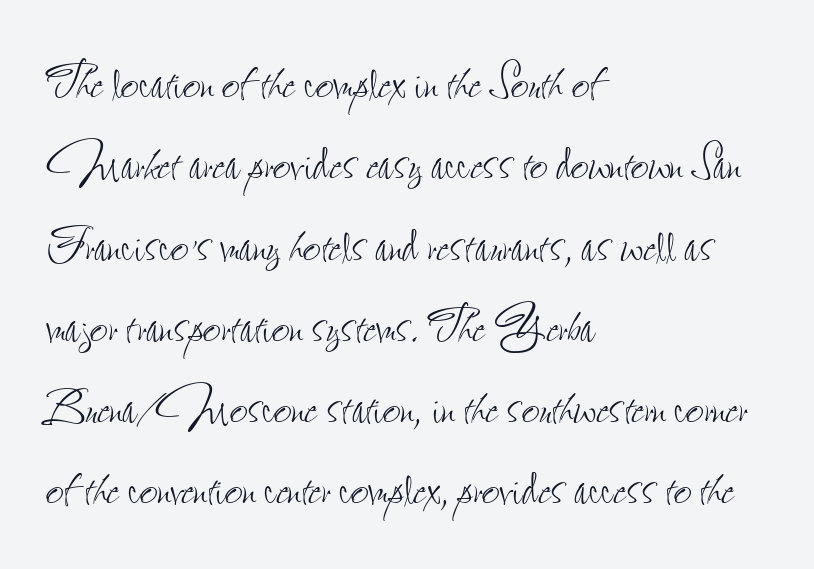
Q: Is the text bold? A: No.
Q: Is the text italic (slanted)? A: Yes.
Q: Is the text underlined? A: No.
Q: How is the paragraph aligned? A: Left-aligned.
Q: Is the spacing between letters normal or unusually wide? A: Normal.
Q: Is the spacing between lines tight, normal or loose? A: Normal.
Q: Width (condensed, normal, or wide)? A: Condensed.
Q: Stroke contrast? A: Low.
Q: x-height? A: Small.
Q: Monospaced? A: No.
